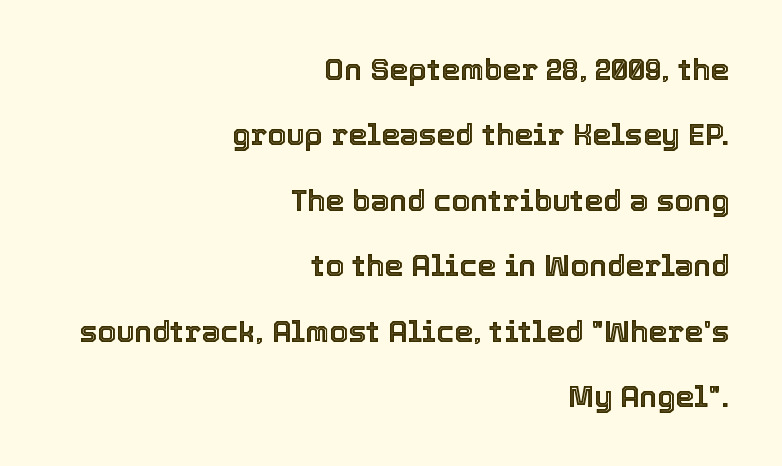
{"italic": "no", "width": "normal", "x_height": "medium", "monospaced": "no", "underline": "no", "align": "right", "line_spacing": "loose", "line_spacing_ratio": 2.18, "letter_spacing": "normal", "letter_spacing_em": 0.0, "glyph_px": 30}
